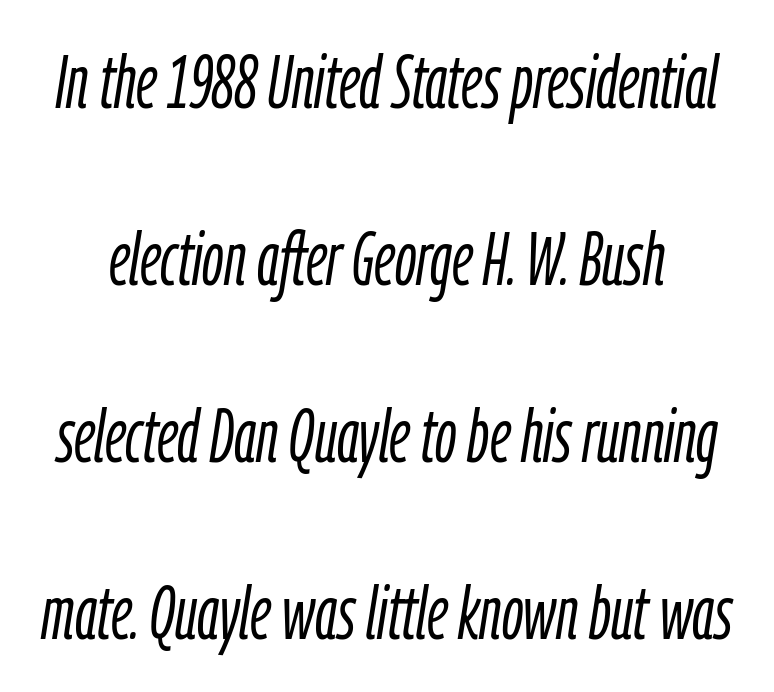
Q: Is the text bold? A: No.
Q: Is the text italic (slanted)? A: Yes, it leans right by about 9 degrees.
Q: Is the text underlined? A: No.
Q: Is the spacing between letters normal or unusually wide? A: Normal.
Q: Is the spacing between lines tight, normal or loose? A: Loose.
Q: Width (condensed, normal, or wide)? A: Condensed.
Q: Stroke contrast? A: Low.
Q: x-height? A: Medium.
Q: Monospaced? A: No.
